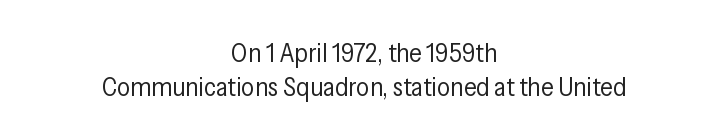
The image shows 26 px text type, upright; set centered, normal line spacing (1.3x), normal letter spacing, not underlined.
